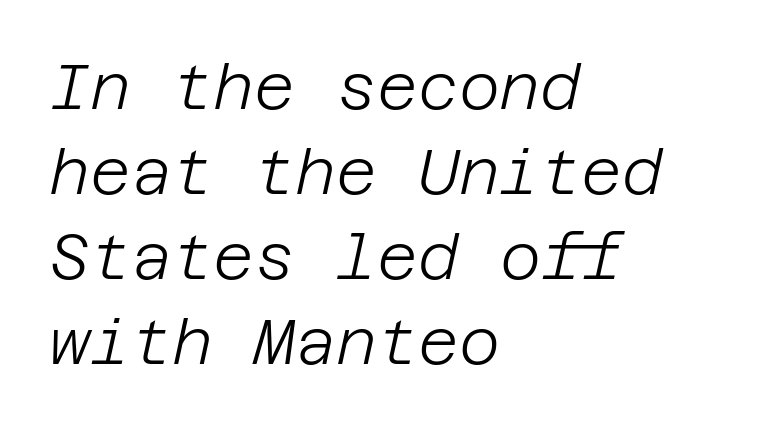
The image shows 63 px light type, italic (leaning right); set left-aligned, normal line spacing (1.35x), normal letter spacing, not underlined; low stroke contrast and a large x-height.
